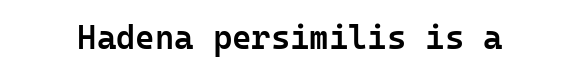
No word sits above an underline. Do the characters align in a grid? Yes, the font is monospaced. In terms of posture, this sample is upright. Examine the stroke ends and you'll find no serifs.
